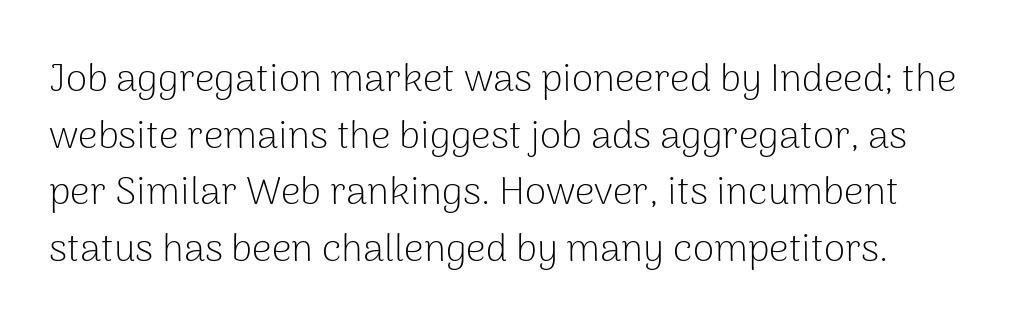
Note the varied advance widths — an 'i' is clearly narrower than an 'm'. A typesetter would mark this as roman, not italic. These glyphs show unthickened strokes, regular width or finer. Look at the tracking — it's just the regular setting, nothing added. The text was rendered using a sans face with plain stroke endings. The designer left line spacing at the default.
